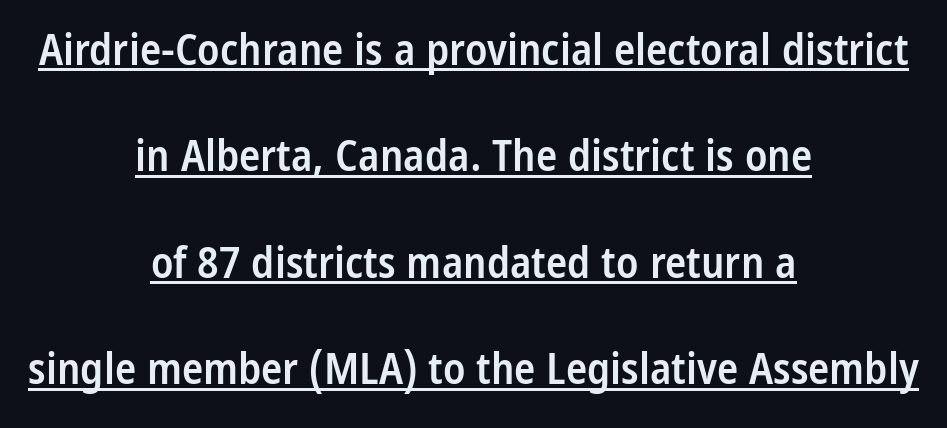
Q: Is the text bold? A: Semi-bold.
Q: Is the text italic (slanted)? A: No, it is upright.
Q: Is the typeface a serif or a sans-serif typeface? A: Sans-serif.
Q: Is the text underlined? A: Yes.
Q: How is the paragraph aligned? A: Centered.
Q: Is the spacing between letters normal or unusually wide? A: Normal.
Q: Is the spacing between lines tight, normal or loose? A: Loose.
Q: Width (condensed, normal, or wide)? A: Condensed.
Q: Stroke contrast? A: Low.
Q: x-height? A: Medium.
Q: Monospaced? A: No.
